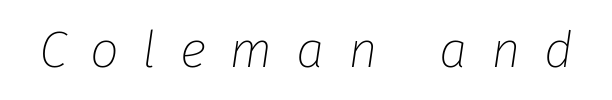
Inter-character spacing is expanded well beyond the font's built-in metrics. Nobody drew a line under any word here. Weight class: somewhere from thin through regular. Italic? Definitely — the glyphs are oblique. Is this a fixed-width face? No — the glyphs have proportional, varying widths.
